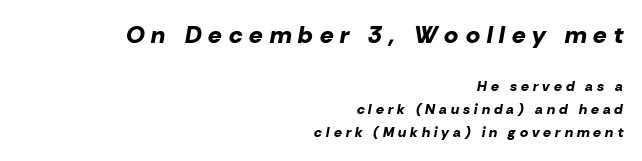
Q: Is the text bold? A: Yes.
Q: Is the text italic (slanted)? A: Yes, it leans right by about 10 degrees.
Q: Is the text underlined? A: No.
Q: How is the paragraph aligned? A: Right-aligned.
Q: Is the spacing between letters normal or unusually wide? A: Unusually wide.
Q: Is the spacing between lines tight, normal or loose? A: Normal.
Q: Which block of text is set in a larger size, the first (top) or the second (bottom)? A: The first (top) one.
